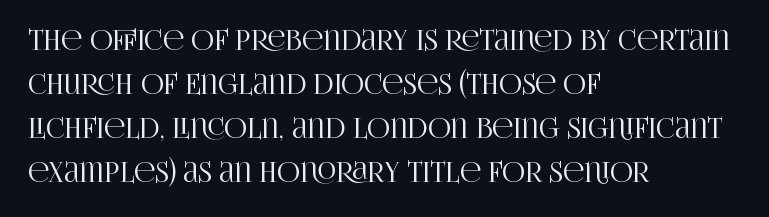
The image shows 28 px condensed serif type, upright; set left-aligned, normal line spacing (1.57x), normal letter spacing, not underlined; high stroke contrast and a large x-height.
